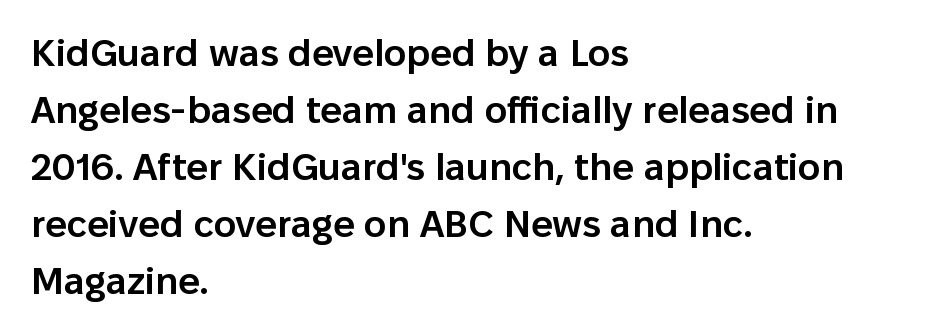
Is this a fixed-width face? No — the glyphs have proportional, varying widths. Does the type have serifs? No, each stem ends abruptly. As a designer I'd log this as weight 600, semibold. This sample keeps an unexceptional amount of space between lines. A student would call this left alignment; a typographer would say flush left, rag right. Glyph-to-glyph distance matches everyday printed text.
